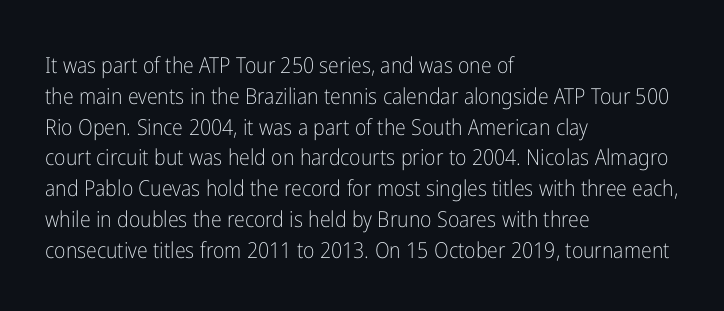
Summary of vertical rhythm: regular, with standard interline spacing. Short note: letters normally spaced. The font's upright variant was chosen for this text. Casual observation: everything's shoved over to the left.
